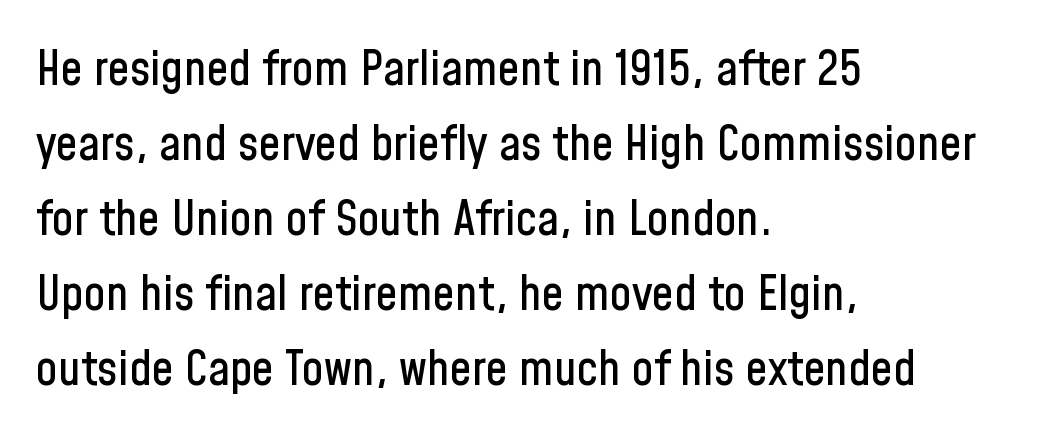
Examine the stroke ends and you'll find no serifs. Here the designer chose a conventional face with non-uniform glyph widths. Is there much room between lines? A standard amount, neither cramped nor airy. Reading down the block, your eye returns to a fixed left position each line. The lettering holds an erect, upright posture throughout. Look at the tracking — it's just the regular setting, nothing added.
